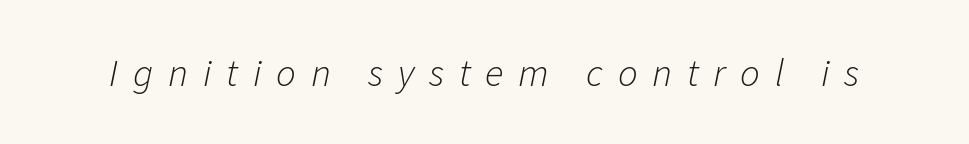
{"italic": "yes", "lean": "right", "slant_degrees": 11, "bold": "no", "weight": "light", "width": "normal", "stroke_contrast": "low", "x_height": "medium", "monospaced": "no", "underline": "no", "letter_spacing": "wide", "letter_spacing_em": 0.38, "glyph_px": 39}
